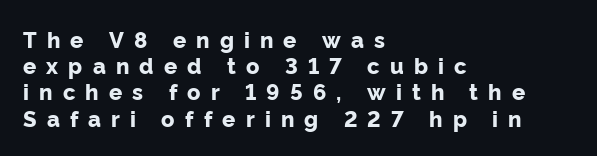
Q: Is the text bold? A: Yes.
Q: Is the text italic (slanted)? A: No, it is upright.
Q: Is the text underlined? A: No.
Q: How is the paragraph aligned? A: Left-aligned.
Q: Is the spacing between letters normal or unusually wide? A: Unusually wide.
